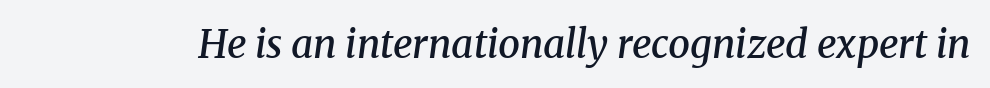
The image shows 39 px semibold serif type, italic (leaning right); set normal letter spacing, not underlined; medium stroke contrast and a medium x-height.
